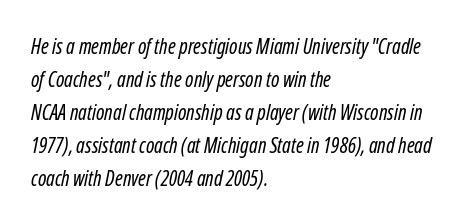
Q: Is the text bold? A: No.
Q: Is the text underlined? A: No.
Q: How is the paragraph aligned? A: Left-aligned.
Q: Is the spacing between letters normal or unusually wide? A: Normal.
Q: Is the spacing between lines tight, normal or loose? A: Normal.
